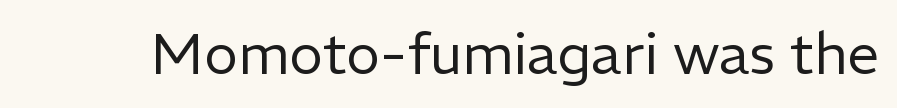
Q: Is the text bold? A: No.
Q: Is the text italic (slanted)? A: No, it is upright.
Q: Is the typeface a serif or a sans-serif typeface? A: Sans-serif.
Q: Is the text underlined? A: No.
Q: Is the spacing between letters normal or unusually wide? A: Normal.
Q: Width (condensed, normal, or wide)? A: Normal.
Q: Stroke contrast? A: Low.
Q: x-height? A: Medium.
Q: Monospaced? A: No.
